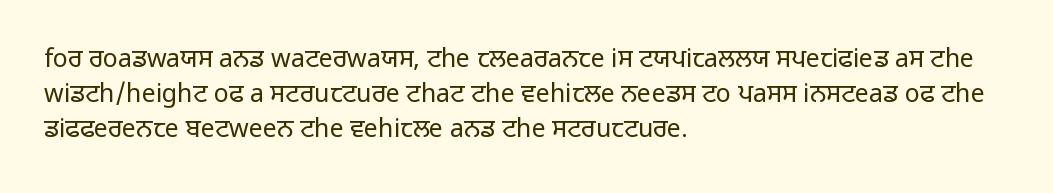
{"italic": "no", "bold": "no", "underline": "no", "align": "left", "line_spacing": "normal", "line_spacing_ratio": 1.41, "letter_spacing": "normal", "letter_spacing_em": 0.0, "glyph_px": 25}
